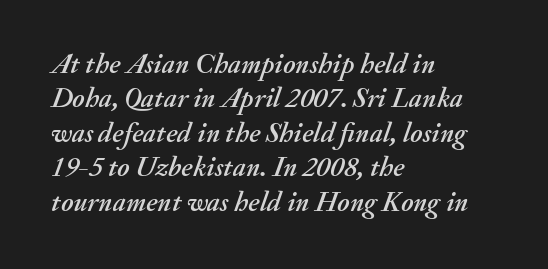
Q: Is the text italic (slanted)? A: Yes, it leans right by about 20 degrees.
Q: Is the text underlined? A: No.
Q: How is the paragraph aligned? A: Left-aligned.
Q: Is the spacing between letters normal or unusually wide? A: Normal.
Q: Width (condensed, normal, or wide)? A: Normal.
Q: Stroke contrast? A: Medium.
Q: x-height? A: Small.
Q: Monospaced? A: No.
